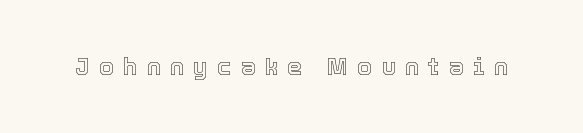
The image shows 24 px text type, upright; set unusually wide letter spacing (+0.38 em), not underlined.
